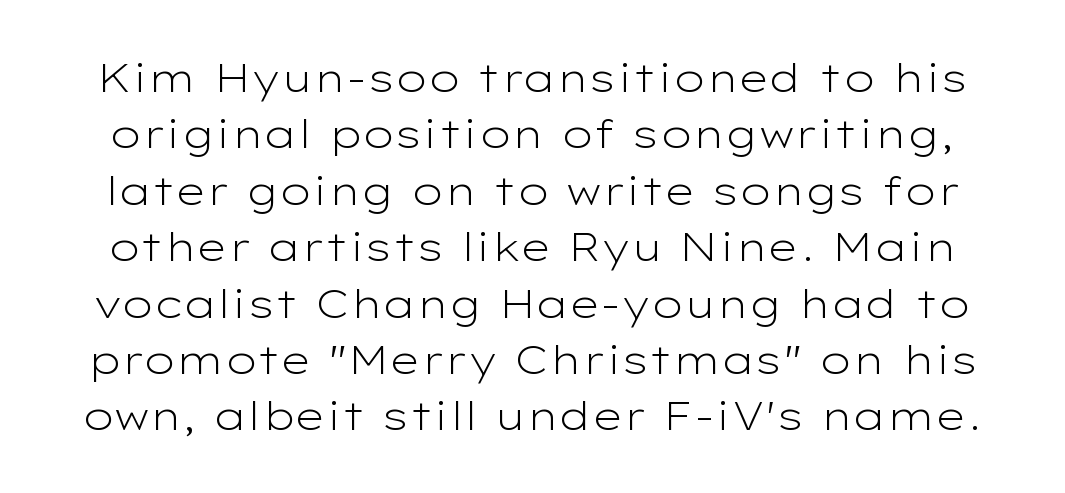
Q: Is the text bold? A: No.
Q: Is the text italic (slanted)? A: No, it is upright.
Q: Is the typeface a serif or a sans-serif typeface? A: Sans-serif.
Q: Is the text underlined? A: No.
Q: Is the spacing between letters normal or unusually wide? A: Normal.
Q: Is the spacing between lines tight, normal or loose? A: Normal.
Q: Width (condensed, normal, or wide)? A: Wide.
Q: Stroke contrast? A: Low.
Q: x-height? A: Medium.
Q: Monospaced? A: No.
